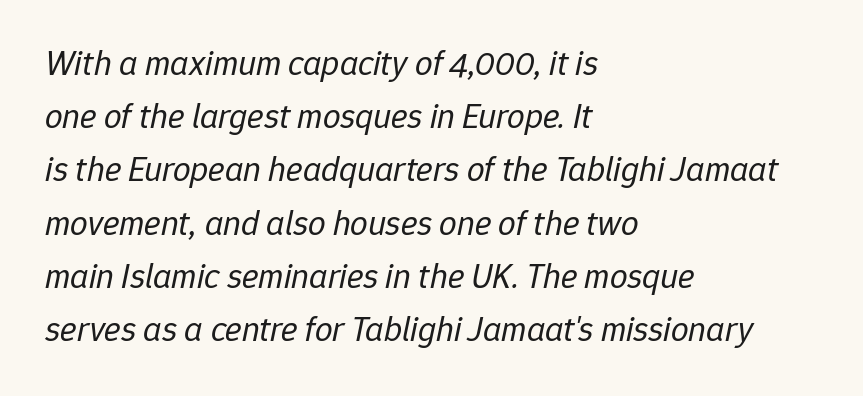
{"italic": "yes", "lean": "right", "slant_degrees": 12, "bold": "no", "weight": "regular", "width": "normal", "stroke_contrast": "low", "x_height": "medium", "monospaced": "no", "underline": "no", "align": "left", "line_spacing": "normal", "line_spacing_ratio": 1.52, "letter_spacing": "normal", "letter_spacing_em": 0.0, "glyph_px": 35}
